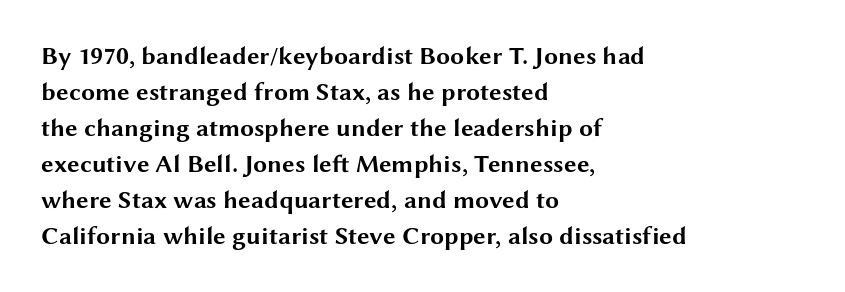
The image shows 25 px bold type, upright; set left-aligned, normal line spacing (1.44x), normal letter spacing, not underlined.
